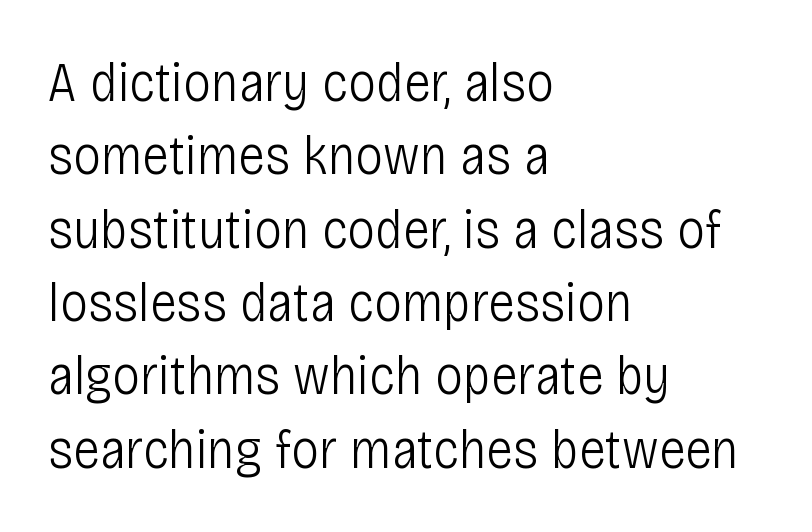
{"serif": "no", "italic": "no", "bold": "no", "weight": "light", "width": "condensed", "stroke_contrast": "low", "x_height": "large", "monospaced": "no", "underline": "no", "align": "left", "line_spacing": "normal", "line_spacing_ratio": 1.31, "letter_spacing": "normal", "letter_spacing_em": 0.0, "glyph_px": 56}
